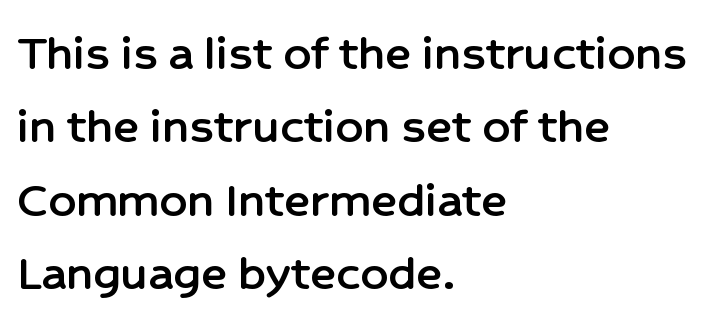
The ragged edge is on the right, which tells us the setting is flush left. You could not count columns in this text — the font is proportionally spaced. Vertical strokes here are truly vertical. The face used here is a sans, in the tradition of grotesques and geometrics.
